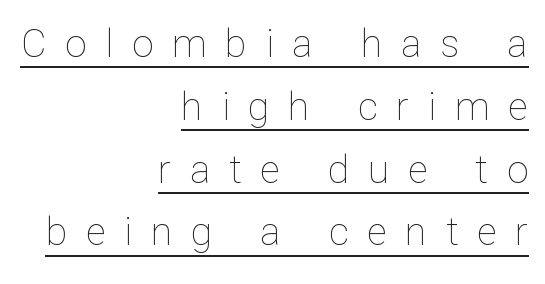
{"italic": "no", "bold": "no", "weight": "thin", "width": "normal", "stroke_contrast": "low", "x_height": "medium", "monospaced": "no", "underline": "yes", "align": "right", "line_spacing": "normal", "line_spacing_ratio": 1.61, "letter_spacing": "wide", "letter_spacing_em": 0.48, "glyph_px": 39}
